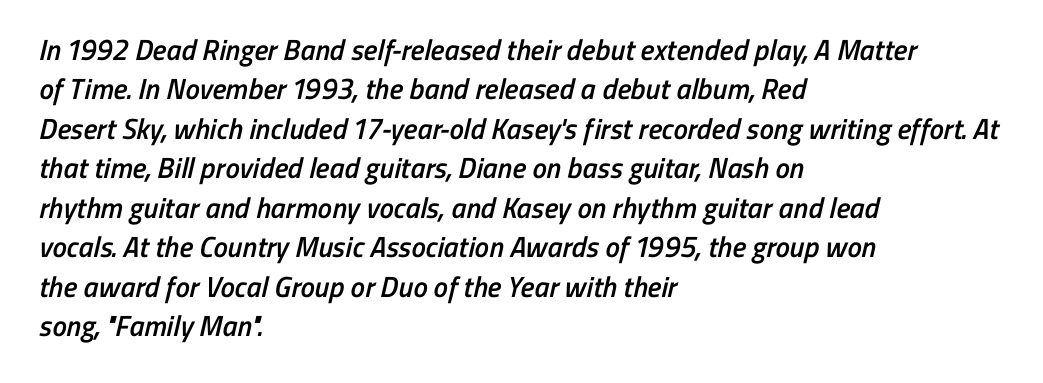
What weight is shown? A semibold, between regular and bold. How would I describe the line gaps? Plain and ordinary. Short and long lines alike share a common starting point at left. These lines are composed in type without serifs. No word sits above an underline. Each letter keeps its own natural width here, so spacing adapts to shape.
